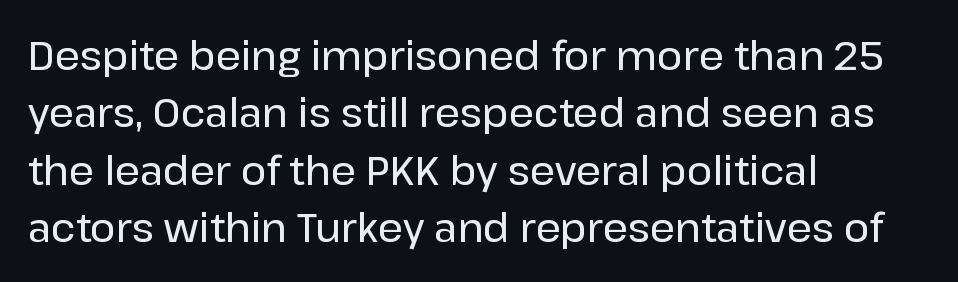
Unlike a traditional serif, this face leaves its strokes unadorned. Does the lettering tilt? It doesn't — this is upright. Is the block centered? No — it sits flush against the left margin. The foot of each line stays bare and open. Reading down the column, the eye jumps a familiar distance to each next line. Tracking value appears to be zero — textbook default spacing.
